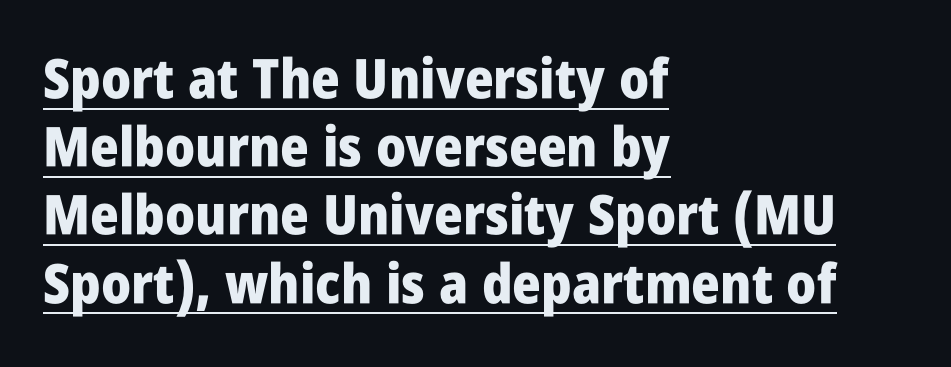
Classification — sans serif. These lines are rendered in a variable-pitch font. Nope, not italic — everything's standing straight. Has an underline been added? It has. These lines stack with their left ends in a neat column.
